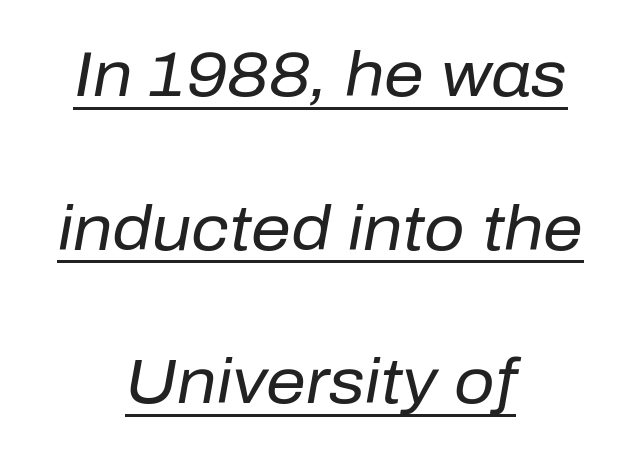
Q: Is the text bold? A: No.
Q: Is the text italic (slanted)? A: Yes, it leans right by about 10 degrees.
Q: Is the text underlined? A: Yes.
Q: How is the paragraph aligned? A: Centered.
Q: Is the spacing between letters normal or unusually wide? A: Normal.
Q: Is the spacing between lines tight, normal or loose? A: Loose.
Q: Width (condensed, normal, or wide)? A: Normal.
Q: Stroke contrast? A: Low.
Q: x-height? A: Medium.
Q: Monospaced? A: No.
